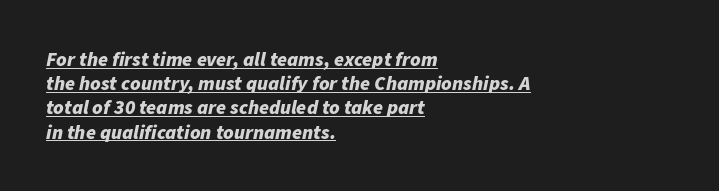
The image shows 20 px bold type, italic (leaning right); set left-aligned, line spacing 1.21x, normal letter spacing, underlined.
